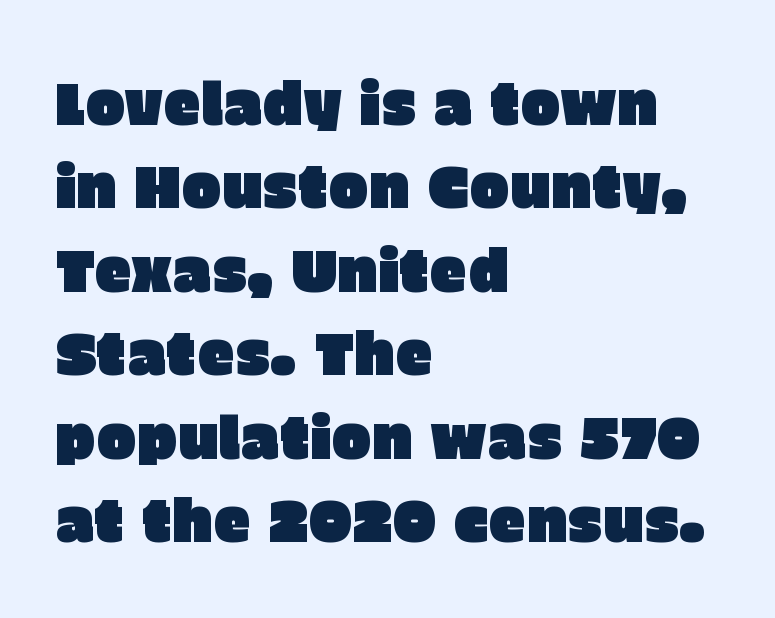
The image shows 60 px sans-serif type, upright; set left-aligned, normal line spacing (1.39x), normal letter spacing, not underlined; low stroke contrast and a large x-height.
